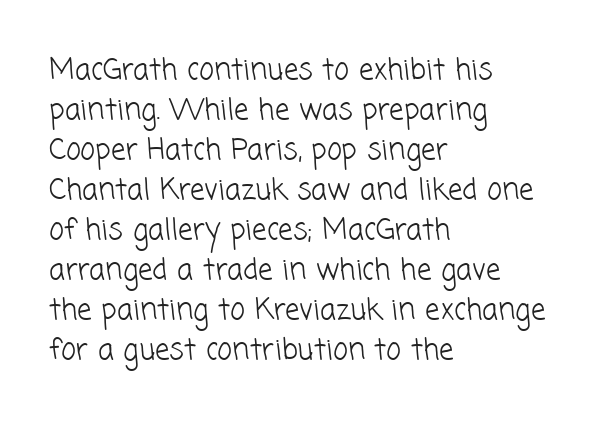
Each letter keeps its own natural width here, so spacing adapts to shape. Words appear dense and cohesive because spacing is normal. Notice how descenders clear the ascenders below comfortably — that's standard leading. The cut favours lightness, reaching ordinary text weight at its darkest. The string is rendered with underlining switched off. The font family rendered here belongs to the sans-serif group.
